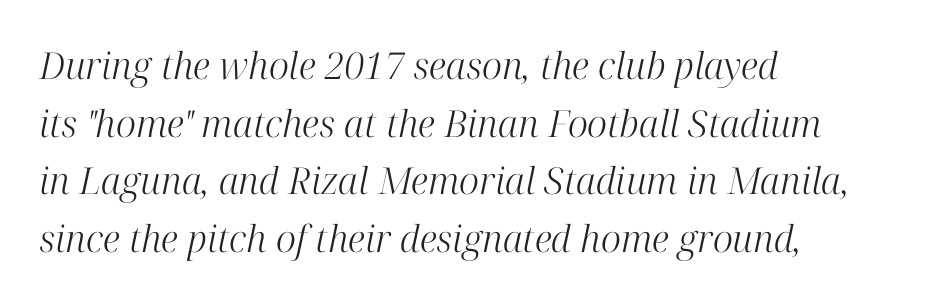
Q: Is the text bold? A: No.
Q: Is the text italic (slanted)? A: Yes, it leans right by about 12 degrees.
Q: Is the typeface a serif or a sans-serif typeface? A: Serif.
Q: Is the text underlined? A: No.
Q: How is the paragraph aligned? A: Left-aligned.
Q: Is the spacing between letters normal or unusually wide? A: Normal.
Q: Is the spacing between lines tight, normal or loose? A: Normal.
Q: Width (condensed, normal, or wide)? A: Normal.
Q: Stroke contrast? A: High.
Q: x-height? A: Medium.
Q: Monospaced? A: No.
